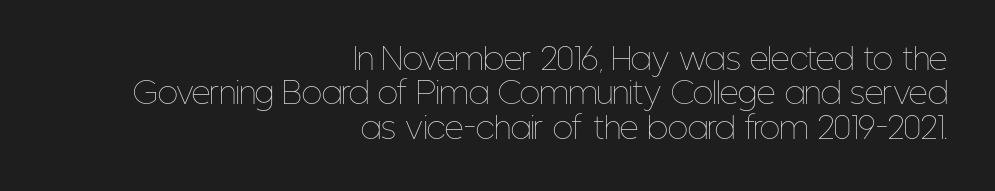
The image shows 30 px thin, condensed type, upright; set right-aligned, tight line spacing (1.15x), normal letter spacing, not underlined; low stroke contrast and a medium x-height.
